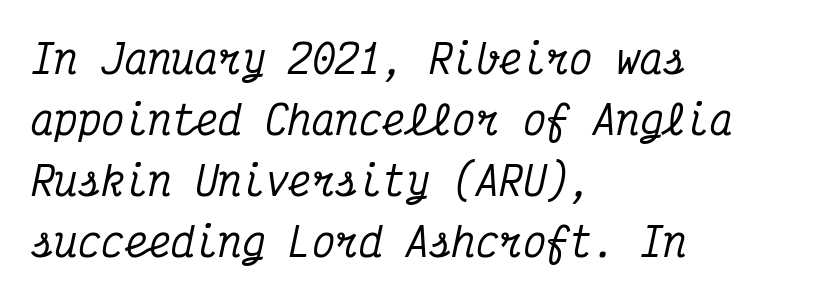
Q: Is the text italic (slanted)? A: Yes, it leans right by about 12 degrees.
Q: Is the typeface a serif or a sans-serif typeface? A: Serif.
Q: Is the text underlined? A: No.
Q: How is the paragraph aligned? A: Left-aligned.
Q: Is the spacing between letters normal or unusually wide? A: Normal.
Q: Is the spacing between lines tight, normal or loose? A: Normal.
Q: Width (condensed, normal, or wide)? A: Condensed.
Q: Stroke contrast? A: Medium.
Q: x-height? A: Medium.
Q: Monospaced? A: Yes.
